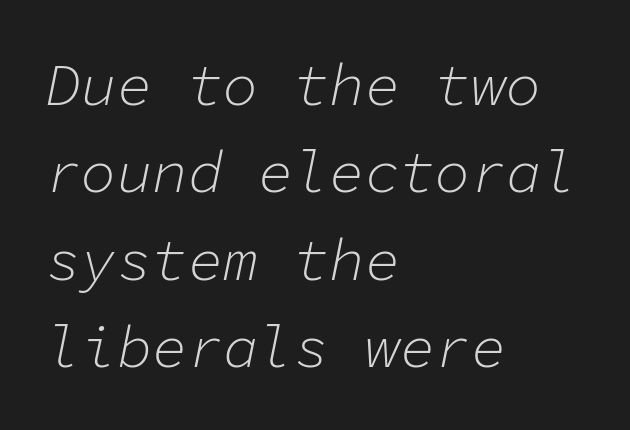
The passage shown leans; its letterforms are oblique. On a weight scale, this lands at 450 or below. You could count columns in this text — the font is strictly monospaced. A clean baseline with only descenders dipping below it. Look at the tracking — it's just the regular setting, nothing added.
